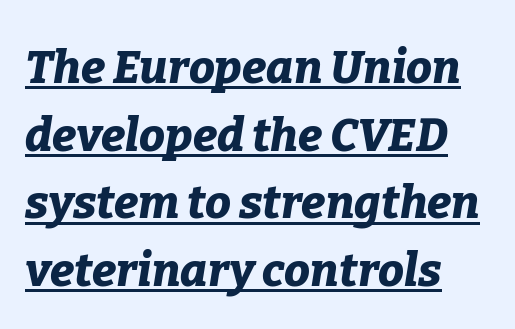
The image shows 46 px bold type, italic (leaning right); set left-aligned, normal line spacing (1.47x), normal letter spacing, underlined; low stroke contrast and a medium x-height.
